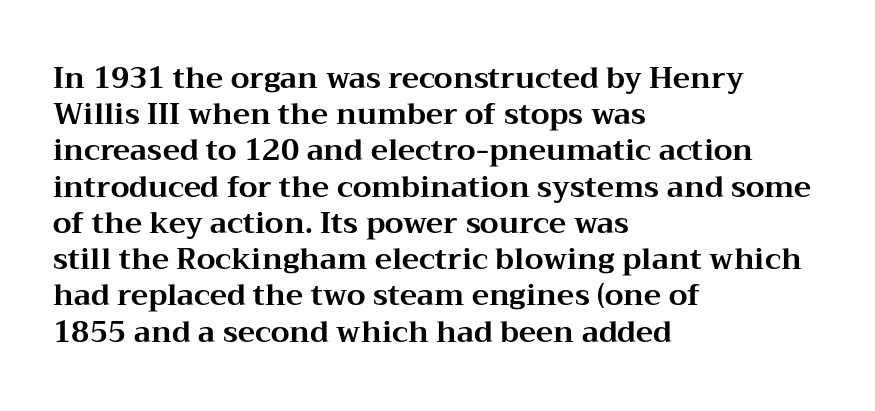
The image shows 29 px bold, wide serif type, upright; set left-aligned, normal line spacing (1.25x), normal letter spacing, not underlined; medium stroke contrast and a medium x-height.
